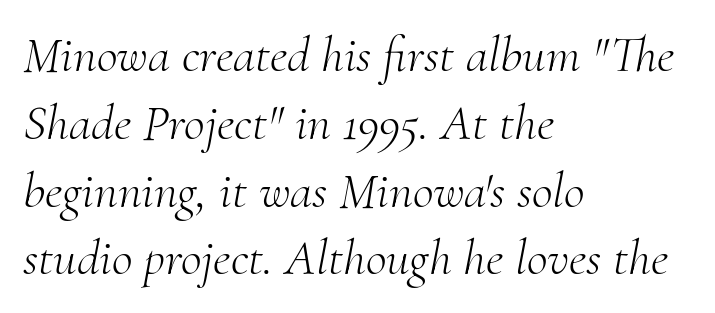
Q: Is the text bold? A: No.
Q: Is the text italic (slanted)? A: Yes, it leans right by about 10 degrees.
Q: Is the typeface a serif or a sans-serif typeface? A: Serif.
Q: Is the text underlined? A: No.
Q: How is the paragraph aligned? A: Left-aligned.
Q: Is the spacing between letters normal or unusually wide? A: Normal.
Q: Is the spacing between lines tight, normal or loose? A: Normal.
Q: Width (condensed, normal, or wide)? A: Normal.
Q: Stroke contrast? A: Medium.
Q: x-height? A: Small.
Q: Monospaced? A: No.
